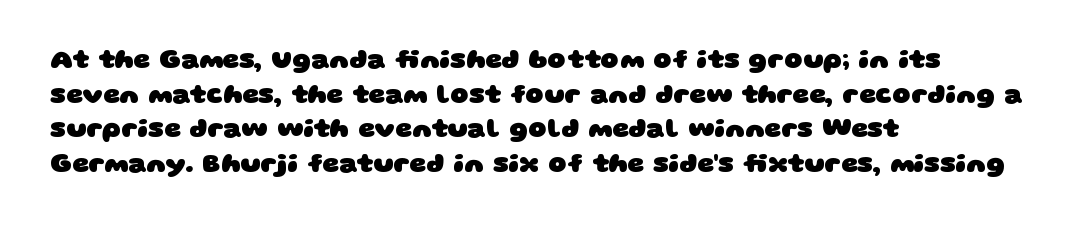
Q: Is the text bold? A: Yes.
Q: Is the text underlined? A: No.
Q: How is the paragraph aligned? A: Left-aligned.
Q: Is the spacing between letters normal or unusually wide? A: Normal.
Q: Is the spacing between lines tight, normal or loose? A: Normal.
